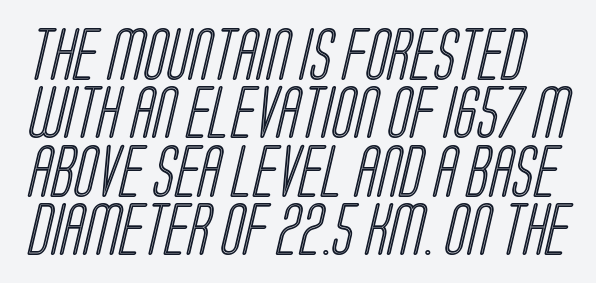
{"width": "condensed", "x_height": "large", "monospaced": "no", "underline": "no", "line_spacing": "tight", "line_spacing_ratio": 1.1, "letter_spacing": "normal", "letter_spacing_em": 0.0, "glyph_px": 53}
